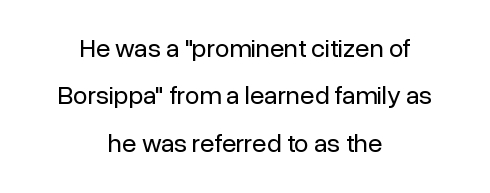
Q: Is the text bold? A: No.
Q: Is the text italic (slanted)? A: No, it is upright.
Q: Is the text underlined? A: No.
Q: How is the paragraph aligned? A: Centered.
Q: Is the spacing between letters normal or unusually wide? A: Normal.
